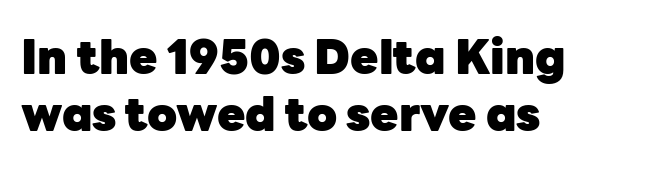
{"serif": "no", "italic": "no", "bold": "yes", "weight": "heavy", "width": "normal", "stroke_contrast": "low", "x_height": "medium", "monospaced": "no", "underline": "no", "align": "left", "line_spacing_ratio": 1.24, "letter_spacing": "normal", "letter_spacing_em": 0.0, "glyph_px": 46}
